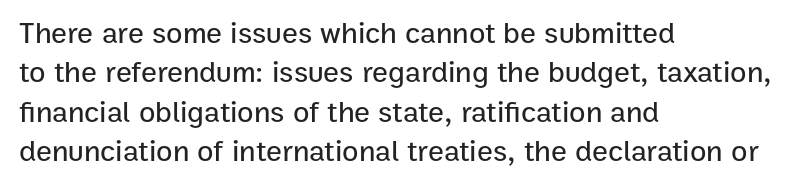
Letters rest on an invisible, unmarked baseline. Baseline-to-baseline distance is the conventional proportion of letter height. Nothing sits at the stroke ends, so this counts as sans-serif. How are the letters spaced? Ordinarily, with no added tracking.
